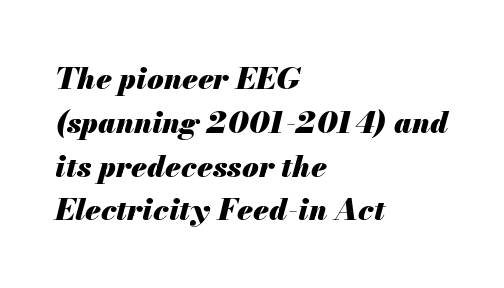
Q: Is the text bold? A: Yes.
Q: Is the text italic (slanted)? A: Yes, it leans right by about 13 degrees.
Q: Is the text underlined? A: No.
Q: How is the paragraph aligned? A: Left-aligned.
Q: Is the spacing between letters normal or unusually wide? A: Normal.
Q: Is the spacing between lines tight, normal or loose? A: Normal.
Q: Width (condensed, normal, or wide)? A: Normal.
Q: Stroke contrast? A: Medium.
Q: x-height? A: Small.
Q: Monospaced? A: No.
